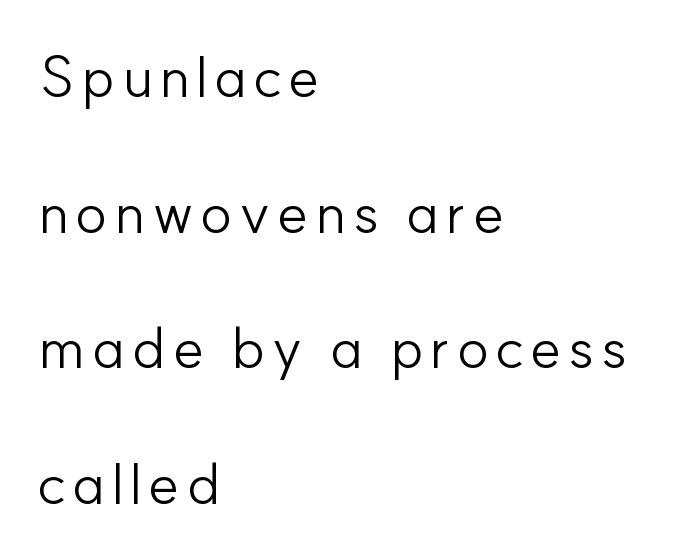
Compared with a centered layout, this one pins lines to the left instead. Observe the absence of serifs on each vertical stroke in this sample. Ordinary non-slanted type is in use. The passage shown is typed in a proportional face where columns would drift. These lines stand farther apart than default settings would place them.
